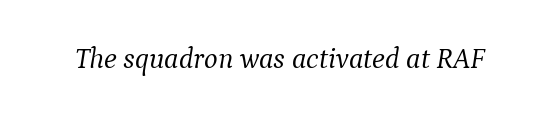
Spacing verdict: proportional, widths tailored to each character. Stroke terminals: seriffed. These lines were composed using italics. Honestly, there is no underline to notice here at all. Letter spacing: default.
